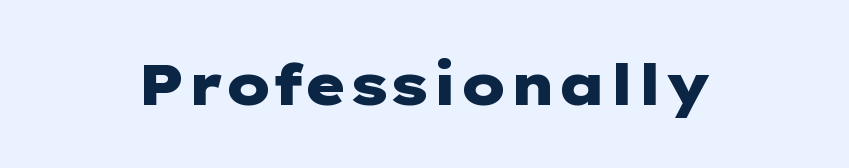
The image shows 57 px heavy, wide sans-serif type, upright; set normal letter spacing, not underlined; low stroke contrast and a medium x-height.
